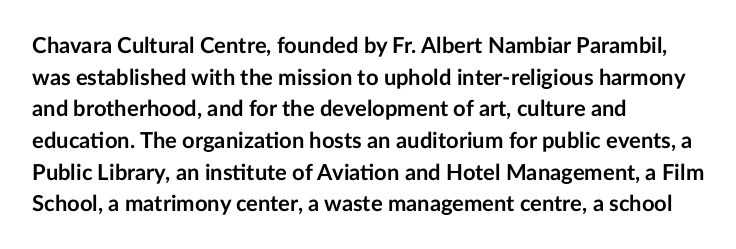
{"italic": "no", "bold": "yes", "underline": "no", "align": "left", "line_spacing": "normal", "line_spacing_ratio": 1.44, "letter_spacing": "normal", "letter_spacing_em": 0.0, "glyph_px": 22}
